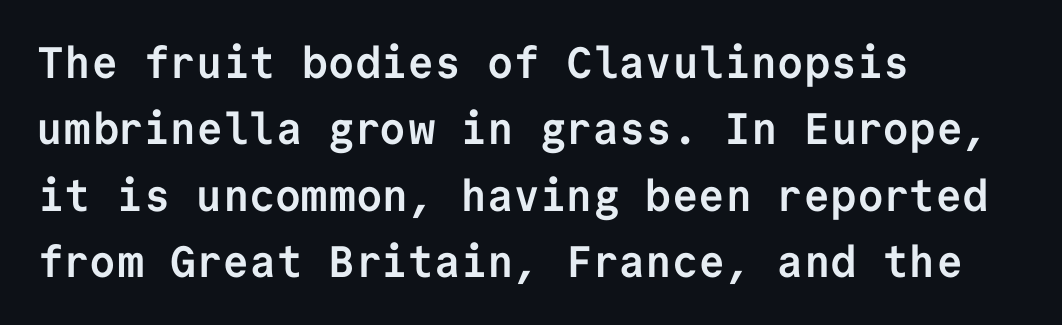
{"serif": "no", "italic": "no", "bold": "yes", "weight": "semibold", "width": "normal", "stroke_contrast": "low", "x_height": "medium", "monospaced": "yes", "underline": "no", "align": "left", "line_spacing": "normal", "line_spacing_ratio": 1.51, "letter_spacing": "normal", "letter_spacing_em": 0.0, "glyph_px": 44}
